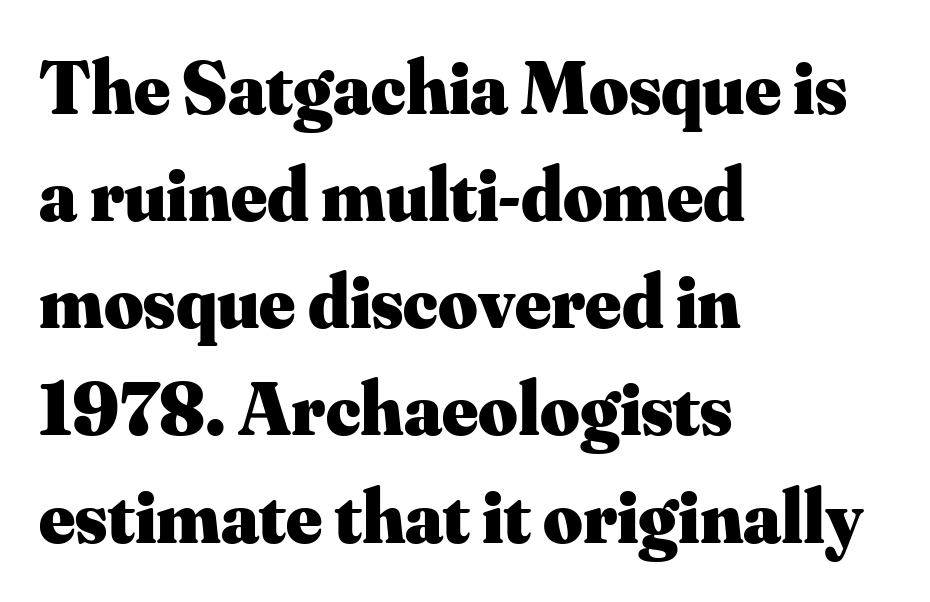
Q: Is the text bold? A: Yes.
Q: Is the text italic (slanted)? A: No, it is upright.
Q: Is the typeface a serif or a sans-serif typeface? A: Serif.
Q: Is the text underlined? A: No.
Q: How is the paragraph aligned? A: Left-aligned.
Q: Is the spacing between letters normal or unusually wide? A: Normal.
Q: Is the spacing between lines tight, normal or loose? A: Normal.
Q: Width (condensed, normal, or wide)? A: Normal.
Q: Stroke contrast? A: Medium.
Q: x-height? A: Small.
Q: Monospaced? A: No.
